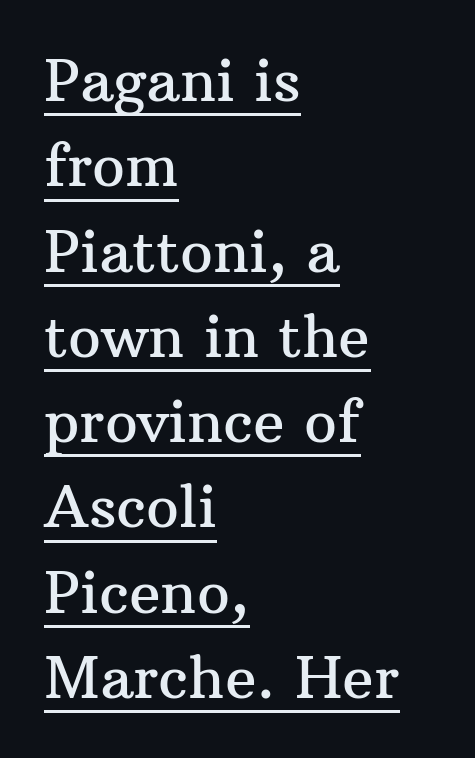
Q: Is the text italic (slanted)? A: No, it is upright.
Q: Is the typeface a serif or a sans-serif typeface? A: Serif.
Q: Is the text underlined? A: Yes.
Q: How is the paragraph aligned? A: Left-aligned.
Q: Is the spacing between letters normal or unusually wide? A: Normal.
Q: Is the spacing between lines tight, normal or loose? A: Normal.
Q: Width (condensed, normal, or wide)? A: Normal.
Q: Stroke contrast? A: Medium.
Q: x-height? A: Medium.
Q: Monospaced? A: No.
